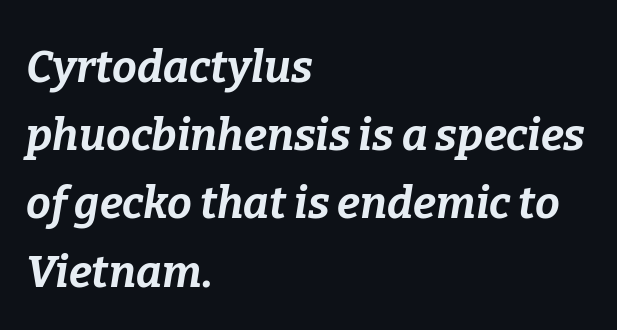
The image shows 44 px bold type, italic (leaning right); set left-aligned, normal line spacing (1.55x), normal letter spacing, not underlined; low stroke contrast and a medium x-height.
